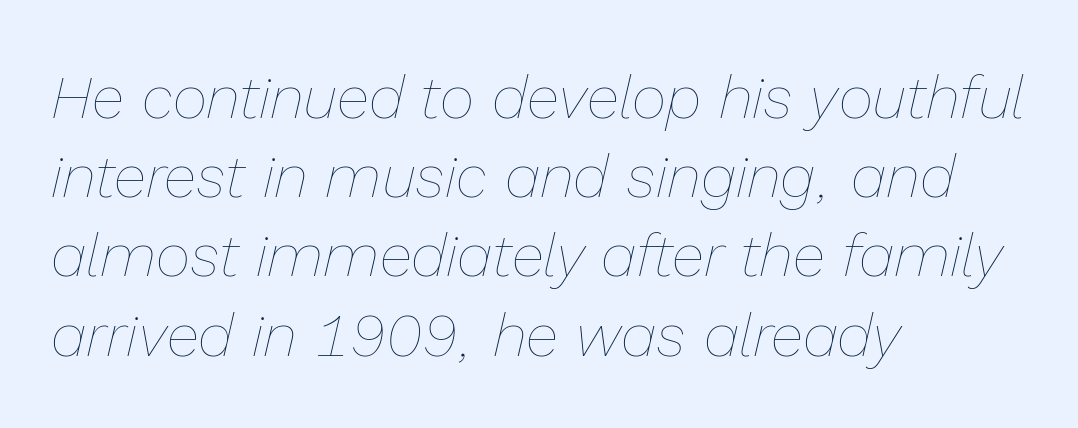
The image shows 60 px thin type, italic (leaning right); set left-aligned, normal line spacing (1.32x), normal letter spacing, not underlined; low stroke contrast and a medium x-height.
